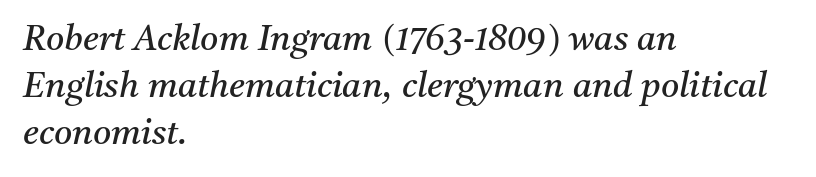
The space beneath each line is pristine and unruled. The face used here is proportionally spaced, like ordinary book or web type. A typesetter would call this zero additional tracking. The lettering tilts uniformly, giving the passage an italic look. The passage shown stacks its lines at a standard gap. The lines in this sample share a left origin and differ only in where they stop.
